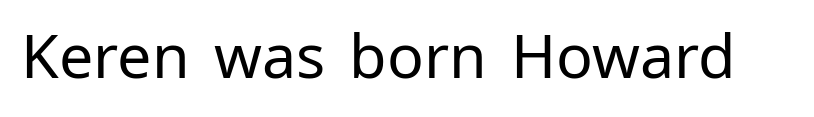
Spacing between characters is what you'd get straight out of the box. Nothing sits at the stroke ends, so this counts as sans-serif. Ascenders rise straight up at ninety degrees. The passage shown is not underscored anywhere. Summary of weight: not heavy and not bold. Proportional: the letters do not fall into vertical columns.
